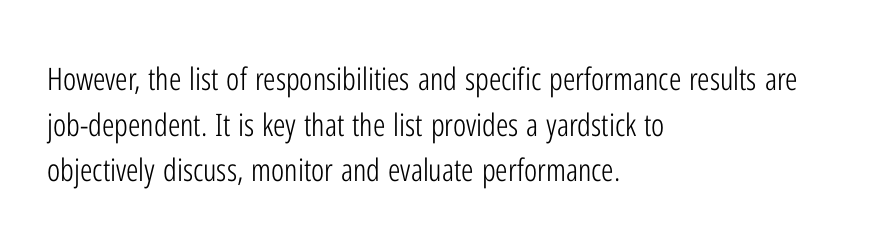
{"serif": "no", "italic": "no", "bold": "no", "weight": "light", "width": "condensed", "stroke_contrast": "low", "x_height": "medium", "monospaced": "no", "underline": "no", "align": "left", "line_spacing": "normal", "line_spacing_ratio": 1.47, "letter_spacing": "normal", "letter_spacing_em": 0.0, "glyph_px": 31}
